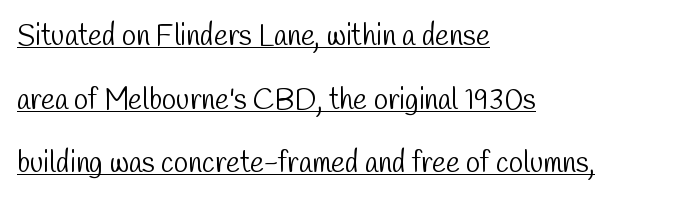
{"serif": "no", "bold": "no", "weight": "light", "width": "condensed", "stroke_contrast": "low", "x_height": "medium", "monospaced": "no", "underline": "yes", "align": "left", "line_spacing": "loose", "line_spacing_ratio": 2.19, "letter_spacing": "normal", "letter_spacing_em": 0.0, "glyph_px": 29}
